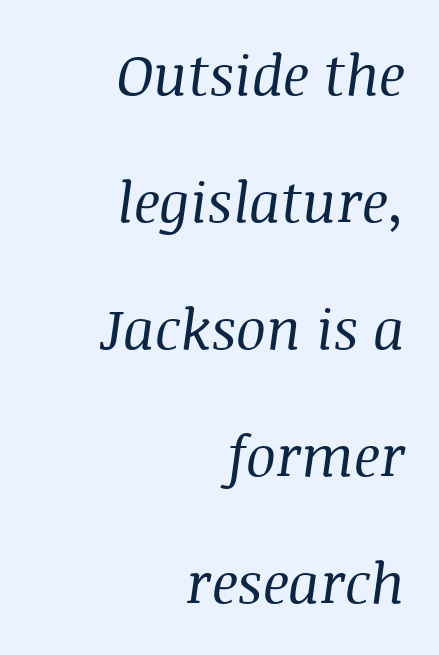
Q: Is the text bold? A: No.
Q: Is the text italic (slanted)? A: Yes, it leans right by about 8 degrees.
Q: Is the typeface a serif or a sans-serif typeface? A: Serif.
Q: Is the text underlined? A: No.
Q: How is the paragraph aligned? A: Right-aligned.
Q: Is the spacing between letters normal or unusually wide? A: Normal.
Q: Is the spacing between lines tight, normal or loose? A: Loose.
Q: Width (condensed, normal, or wide)? A: Normal.
Q: Stroke contrast? A: Medium.
Q: x-height? A: Large.
Q: Monospaced? A: No.
